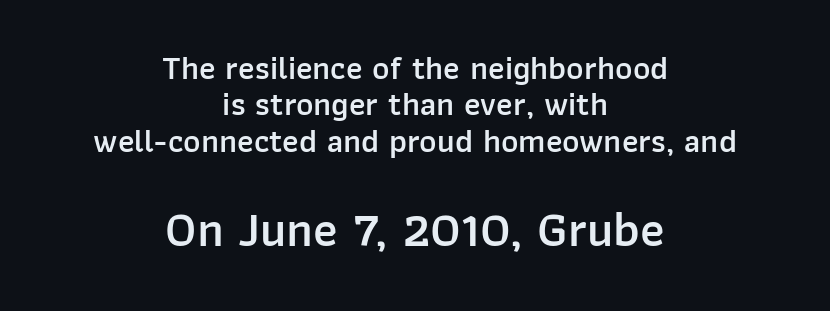
Is there much room between lines? No — they nearly touch. Observe the ordinary spacing: letters are neighbours, not strangers. The font's upright variant was chosen for this text. Classification — sans serif.
